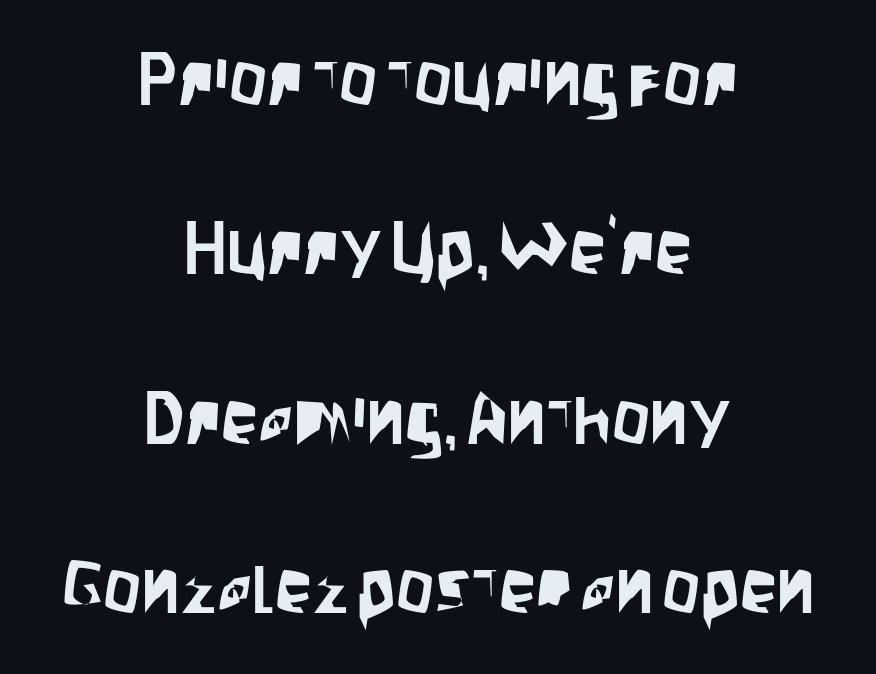
Typeset on center — no edge is straight. The axis of the letterforms is exactly vertical. How are the letters spaced? Ordinarily, with no added tracking. These lines are rendered in a variable-pitch font. Is there much room between lines? Yes — plenty of vertical air separates them.
